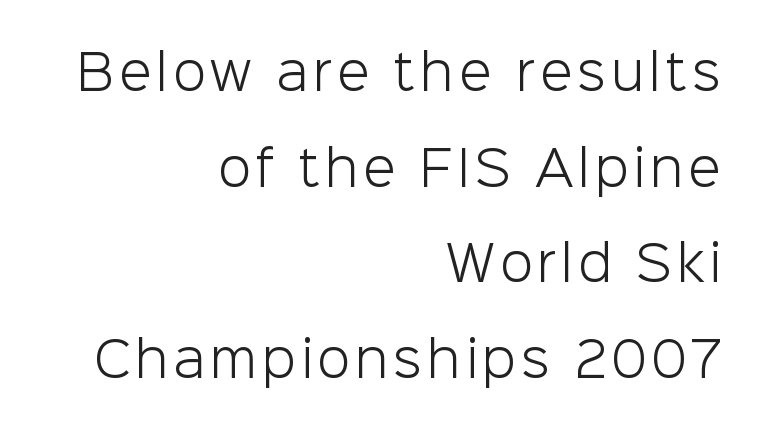
The image shows 48 px light sans-serif type, upright; set right-aligned, loose line spacing (1.99x), not underlined; low stroke contrast and a medium x-height.
